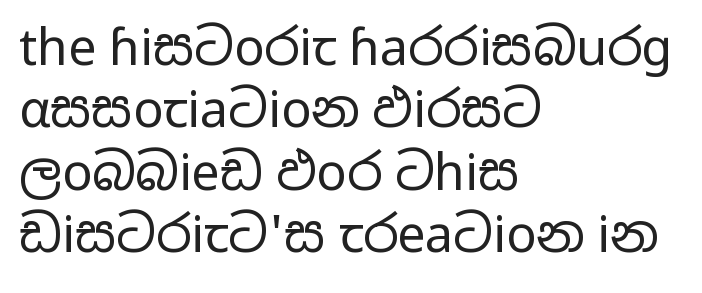
The face looks like a standard text weight, possibly lighter. Regarding serifs, this sample does without them. The glyphs are unaccompanied by any horizontal stroke below them. This sample has the flowing, uneven cadence of proportional lettering. In terms of posture, this sample is upright. The gaps between neighbouring characters are ordinary and unremarkable.
